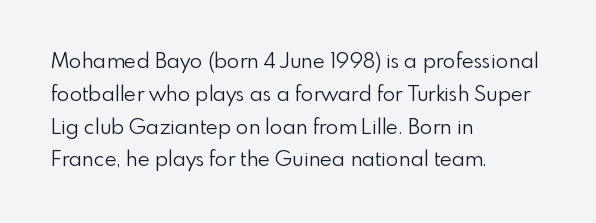
Q: Is the text bold? A: No.
Q: Is the text italic (slanted)? A: No, it is upright.
Q: Is the text underlined? A: No.
Q: How is the paragraph aligned? A: Left-aligned.
Q: Is the spacing between letters normal or unusually wide? A: Normal.
Q: Is the spacing between lines tight, normal or loose? A: Normal.
